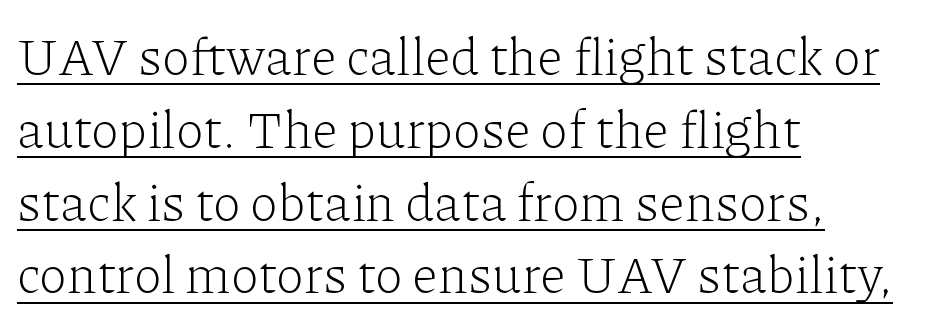
The image shows 52 px light serif type, upright; set left-aligned, normal line spacing (1.4x), normal letter spacing, underlined; low stroke contrast and a medium x-height.
